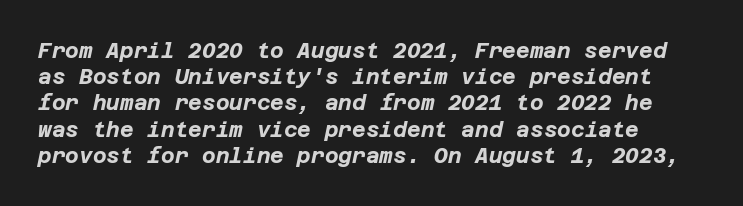
The image shows 21 px bold type, italic (leaning right); set normal line spacing (1.25x), normal letter spacing, not underlined.
